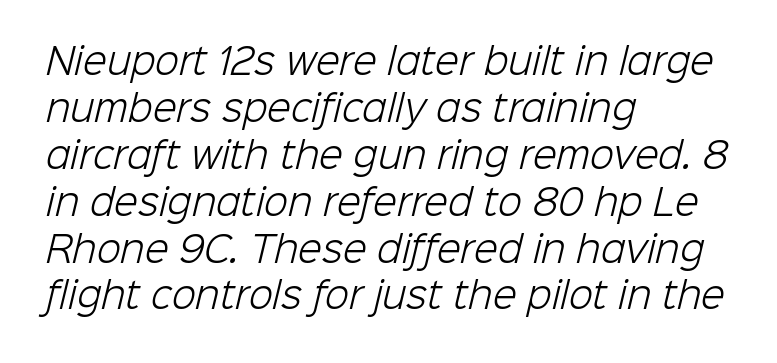
The image shows 35 px light sans-serif type; set left-aligned, normal line spacing (1.34x), normal letter spacing, not underlined; low stroke contrast and a medium x-height.
